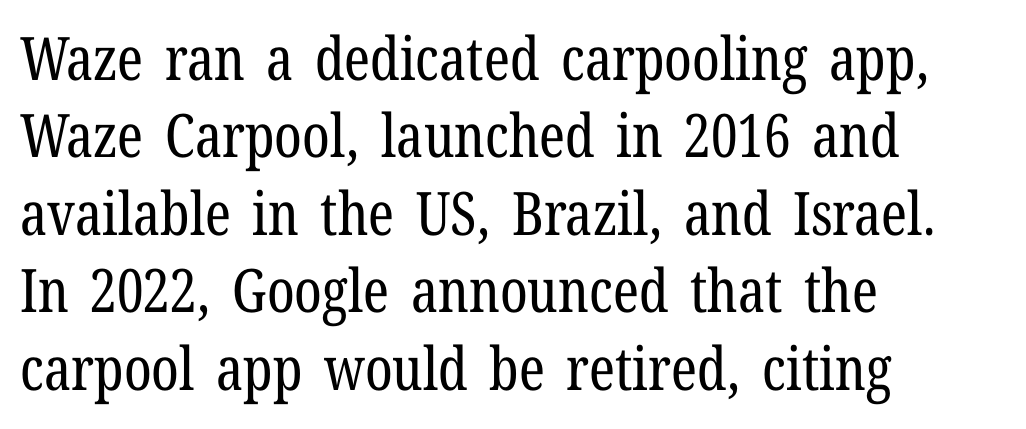
Q: Is the text bold? A: No.
Q: Is the text italic (slanted)? A: No, it is upright.
Q: Is the typeface a serif or a sans-serif typeface? A: Serif.
Q: Is the text underlined? A: No.
Q: How is the paragraph aligned? A: Left-aligned.
Q: Is the spacing between letters normal or unusually wide? A: Normal.
Q: Is the spacing between lines tight, normal or loose? A: Normal.
Q: Width (condensed, normal, or wide)? A: Condensed.
Q: Stroke contrast? A: Low.
Q: x-height? A: Medium.
Q: Monospaced? A: No.
